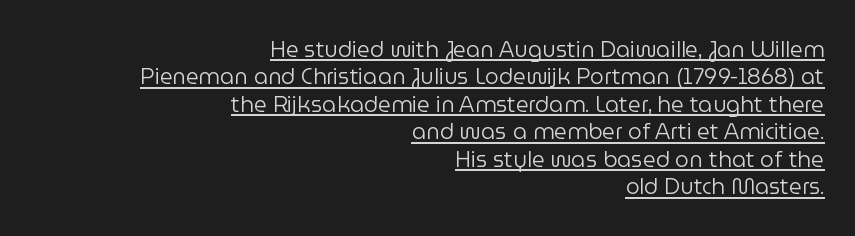
Honestly, the row spacing looks completely unremarkable. It's the straight-up-and-down kind of type. A typesetter would call this zero additional tracking. In CSS terms this would be text-align: right.
